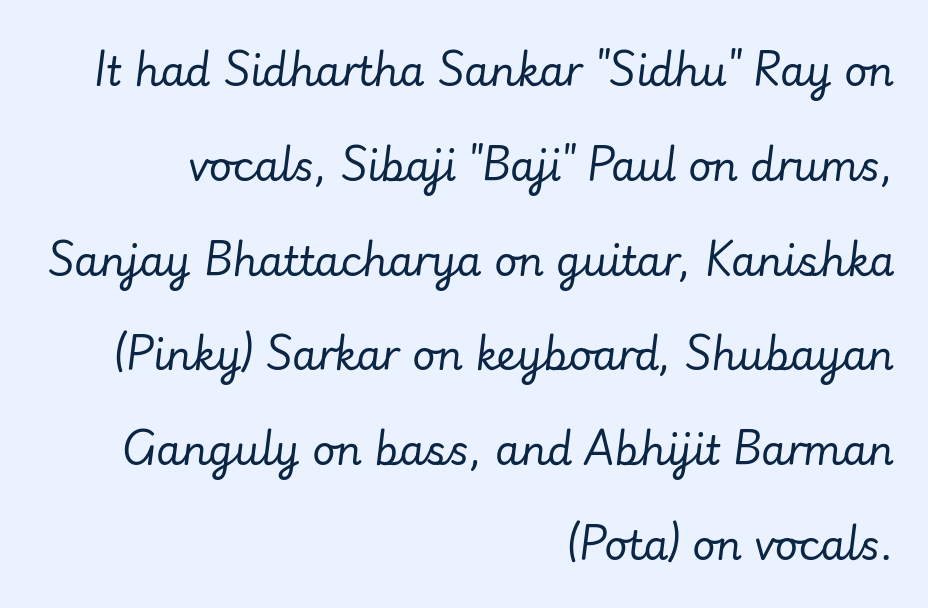
The image shows 40 px regular-weight type, italic (leaning right); set right-aligned, loose line spacing (2.37x), normal letter spacing, not underlined; low stroke contrast and a small x-height.
